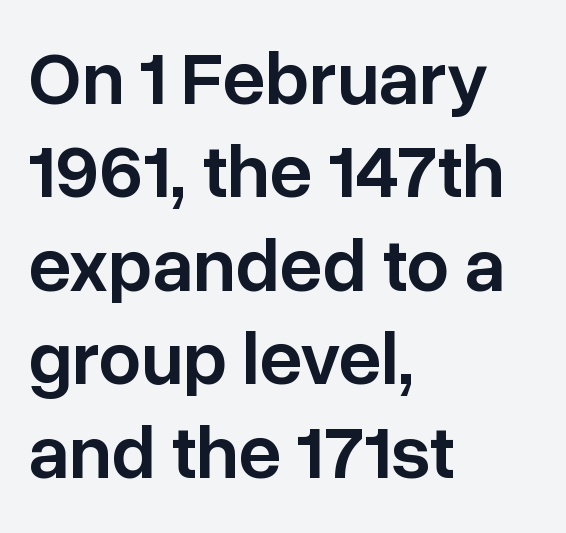
The image shows 76 px semibold sans-serif type, upright; set left-aligned, line spacing 1.23x, normal letter spacing, not underlined; low stroke contrast and a medium x-height.
